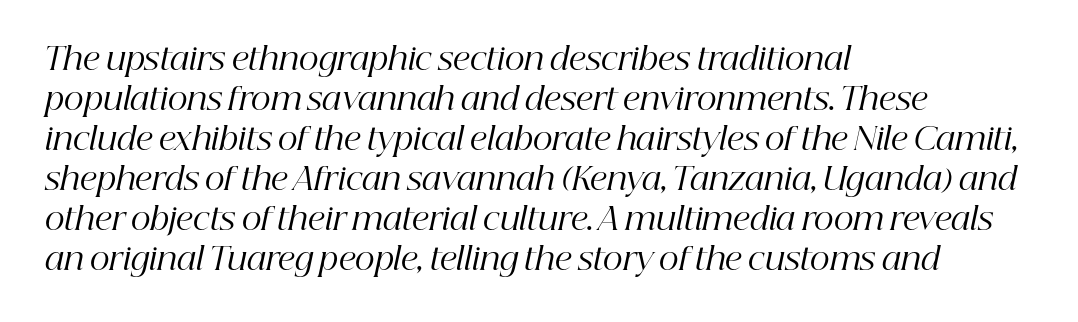
The rendering uses a moderate line-height, typical for paragraphs. Any mark beneath the type? The region is blank. This rendering uses left alignment, leaving the right contour irregular. On a weight scale, this lands at 450 or below.
